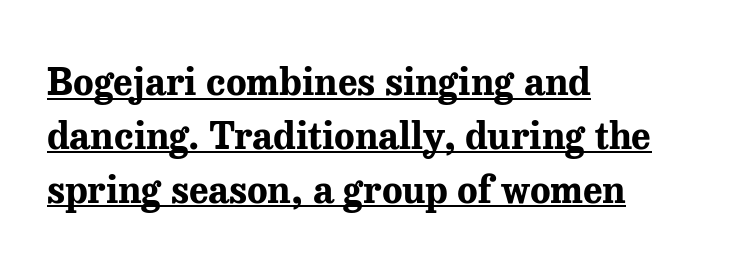
Varying glyph widths throughout — classic text-font behaviour. Beneath each row of characters lies a ruled line. This sample keeps an unexceptional amount of space between lines. Thick stems and heavy bowls — unmistakably bold.
